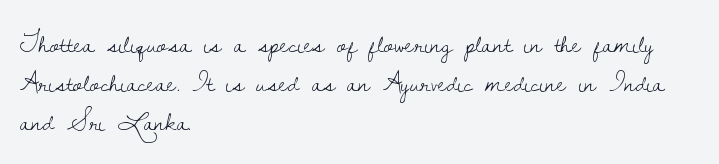
Baseline-to-baseline distance is the conventional proportion of letter height. Stems and bowls with no extra thickness — not bold. The glyphs are unaccompanied by any horizontal stroke below them. Here the glyphs are tracked normally, forming tight word shapes.
